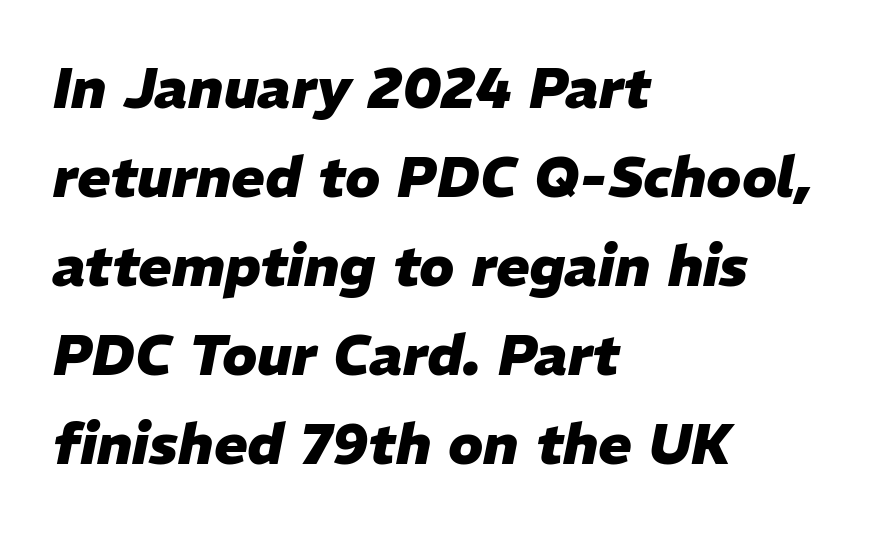
Q: Is the text bold? A: Yes.
Q: Is the text italic (slanted)? A: Yes, it leans right by about 11 degrees.
Q: Is the text underlined? A: No.
Q: How is the paragraph aligned? A: Left-aligned.
Q: Is the spacing between letters normal or unusually wide? A: Normal.
Q: Is the spacing between lines tight, normal or loose? A: Normal.
Q: Width (condensed, normal, or wide)? A: Normal.
Q: Stroke contrast? A: Low.
Q: x-height? A: Medium.
Q: Monospaced? A: No.
